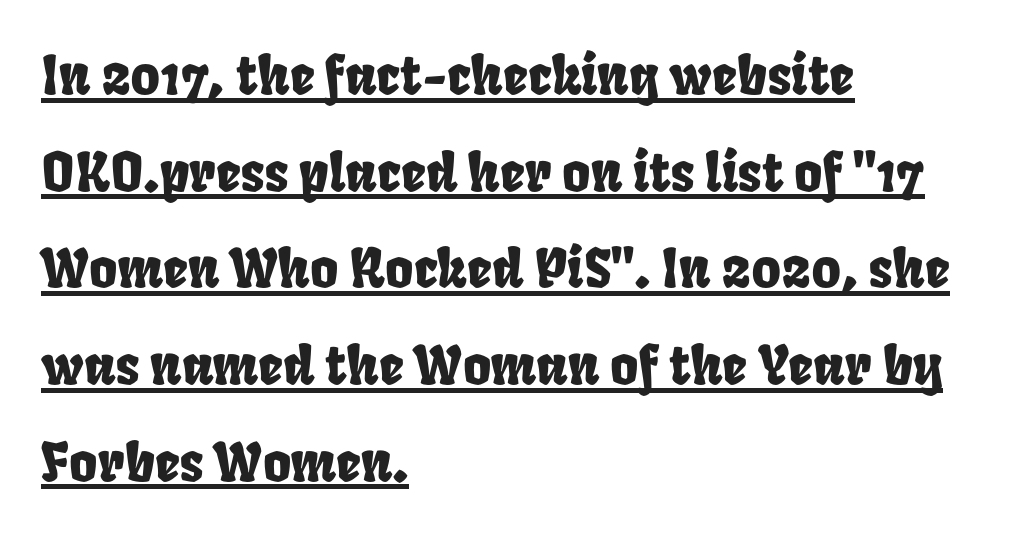
The image shows 54 px condensed type; set left-aligned, line spacing 1.79x, normal letter spacing, underlined; low stroke contrast and a large x-height.
